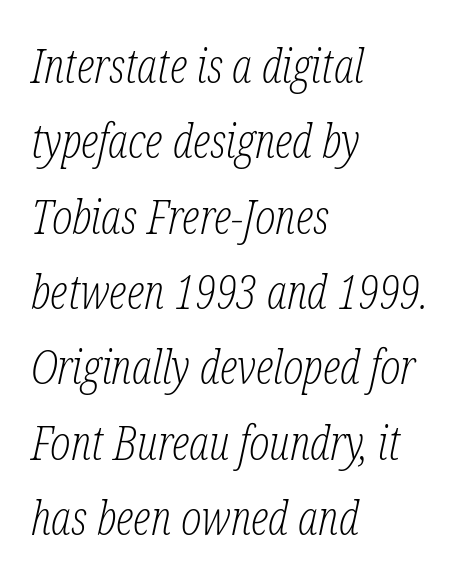
Q: Is the text bold? A: No.
Q: Is the text italic (slanted)? A: Yes, it leans right by about 12 degrees.
Q: Is the typeface a serif or a sans-serif typeface? A: Serif.
Q: Is the text underlined? A: No.
Q: How is the paragraph aligned? A: Left-aligned.
Q: Is the spacing between letters normal or unusually wide? A: Normal.
Q: Is the spacing between lines tight, normal or loose? A: Normal.
Q: Width (condensed, normal, or wide)? A: Condensed.
Q: Stroke contrast? A: Low.
Q: x-height? A: Medium.
Q: Monospaced? A: No.
